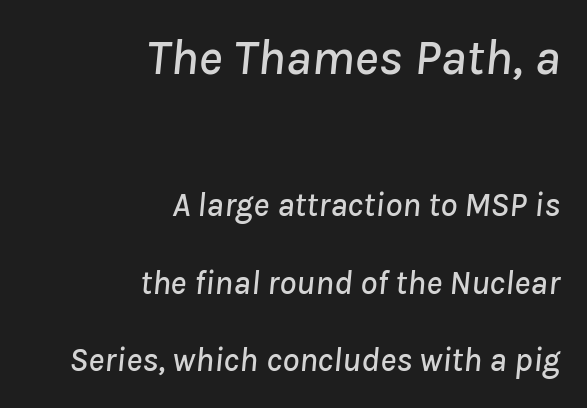
{"italic": "yes", "lean": "right", "slant_degrees": 8, "width": "normal", "stroke_contrast": "low", "x_height": "medium", "monospaced": "no", "underline": "no", "align": "right", "line_spacing": "loose", "line_spacing_ratio": 2.28, "letter_spacing": "normal", "letter_spacing_em": 0.0, "larger_block": "first", "size_ratio": 1.5, "glyph_px": 51}
